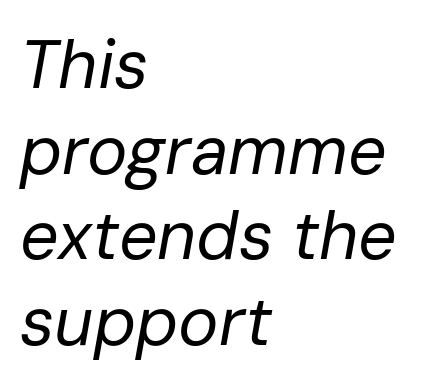
Q: Is the text bold? A: No.
Q: Is the text italic (slanted)? A: Yes, it leans right by about 10 degrees.
Q: Is the text underlined? A: No.
Q: How is the paragraph aligned? A: Left-aligned.
Q: Is the spacing between letters normal or unusually wide? A: Normal.
Q: Is the spacing between lines tight, normal or loose? A: Normal.
Q: Width (condensed, normal, or wide)? A: Normal.
Q: Stroke contrast? A: Low.
Q: x-height? A: Medium.
Q: Monospaced? A: No.
